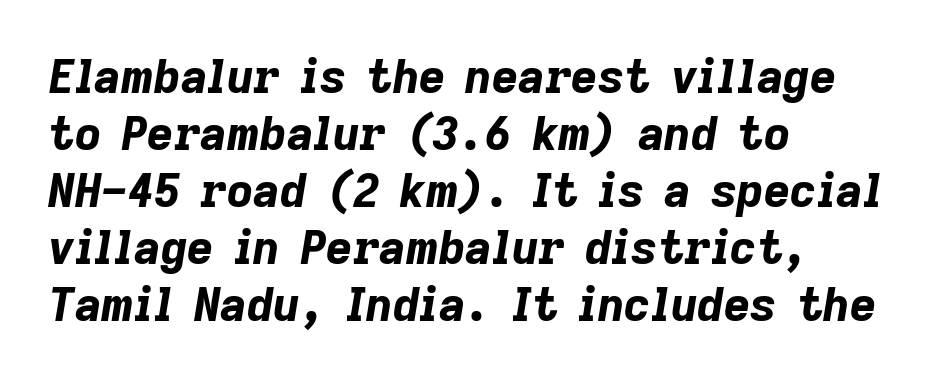
Looks like regular typesetting: each glyph gets only the width it needs. The rendering anchors every line to the left-hand side. This rendering leaves character spacing at its baseline value. No word sits above an underline.
